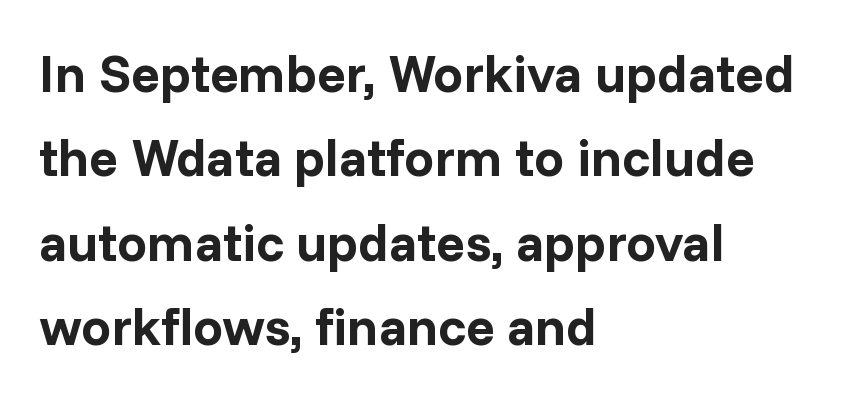
The image shows 53 px bold sans-serif type, upright; set left-aligned, normal line spacing (1.59x), normal letter spacing, not underlined; low stroke contrast and a medium x-height.
